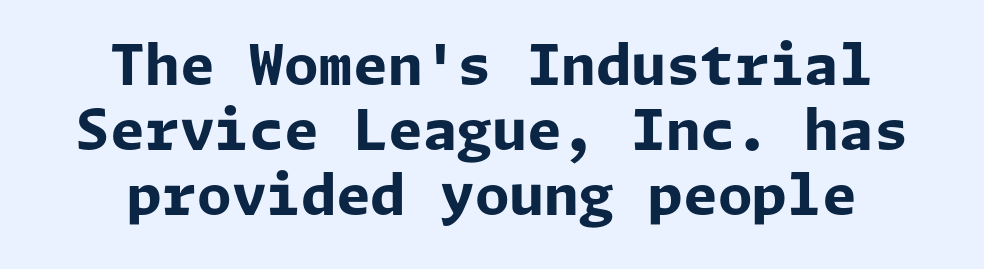
The image shows 56 px bold sans-serif type, upright; set centered, line spacing 1.16x, normal letter spacing, not underlined; low stroke contrast and a medium x-height.
